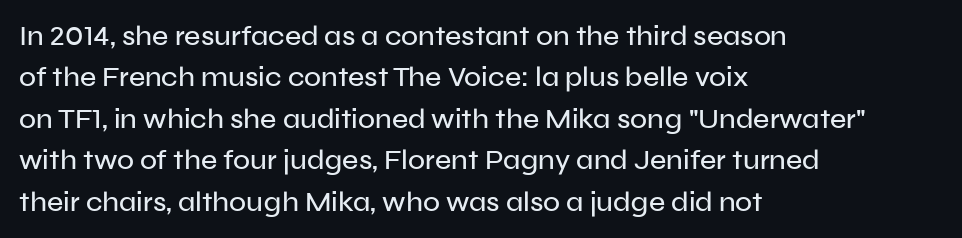
The image shows 28 px sans-serif type, upright; set left-aligned, normal line spacing (1.48x), normal letter spacing, not underlined; low stroke contrast and a medium x-height.
